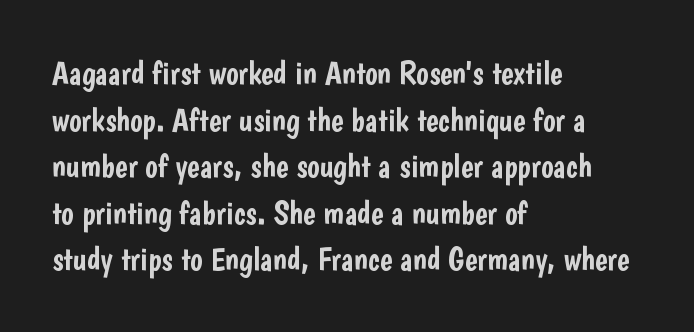
The image shows 33 px condensed sans-serif type, upright; set left-aligned, normal line spacing (1.41x), normal letter spacing, not underlined; low stroke contrast and a medium x-height.
